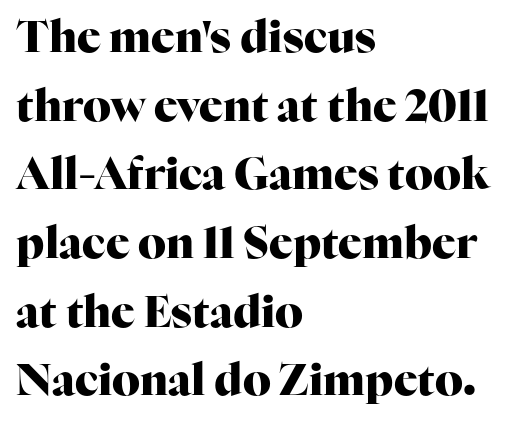
Q: Is the text bold? A: Yes.
Q: Is the text italic (slanted)? A: No, it is upright.
Q: Is the typeface a serif or a sans-serif typeface? A: Serif.
Q: Is the text underlined? A: No.
Q: How is the paragraph aligned? A: Left-aligned.
Q: Is the spacing between letters normal or unusually wide? A: Normal.
Q: Is the spacing between lines tight, normal or loose? A: Normal.
Q: Width (condensed, normal, or wide)? A: Normal.
Q: Stroke contrast? A: High.
Q: x-height? A: Medium.
Q: Monospaced? A: No.
